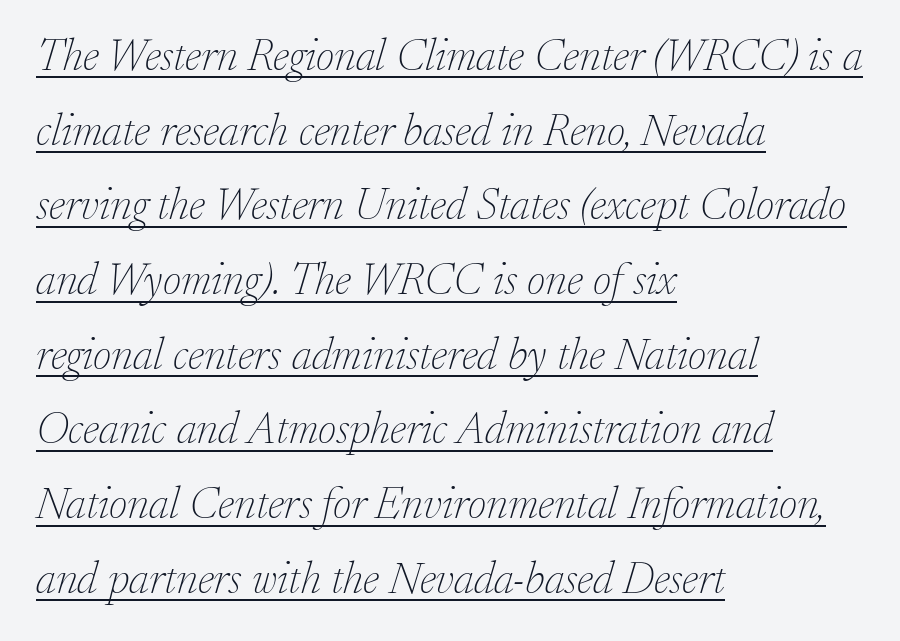
The image shows 45 px thin serif type, italic (leaning right); set left-aligned, normal line spacing (1.66x), normal letter spacing, underlined; low stroke contrast and a small x-height.
